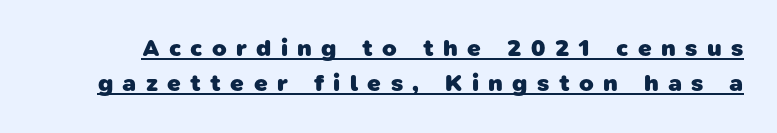
Q: Is the text bold? A: Yes.
Q: Is the text underlined? A: Yes.
Q: Is the spacing between letters normal or unusually wide? A: Unusually wide.
Q: Is the spacing between lines tight, normal or loose? A: Normal.
